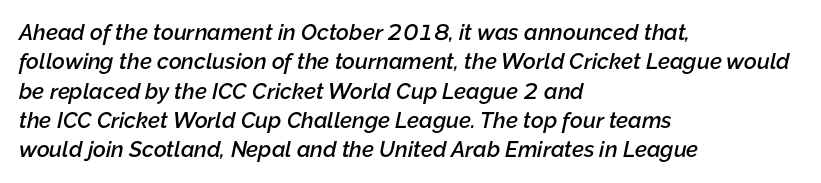
{"italic": "yes", "lean": "right", "slant_degrees": 12, "bold": "semi", "underline": "no", "align": "left", "line_spacing": "normal", "line_spacing_ratio": 1.33, "letter_spacing": "normal", "letter_spacing_em": 0.0, "glyph_px": 22}
